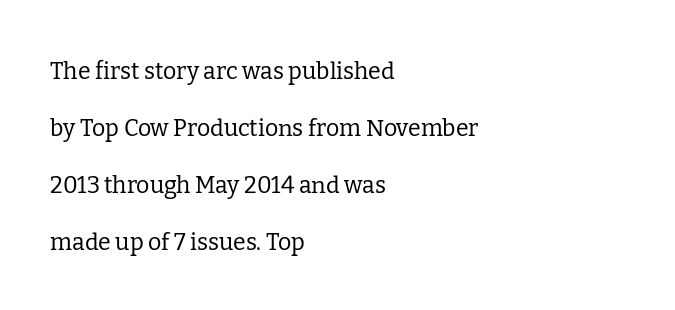
Q: Is the text bold? A: No.
Q: Is the text italic (slanted)? A: No, it is upright.
Q: Is the text underlined? A: No.
Q: How is the paragraph aligned? A: Left-aligned.
Q: Is the spacing between letters normal or unusually wide? A: Normal.
Q: Is the spacing between lines tight, normal or loose? A: Loose.
